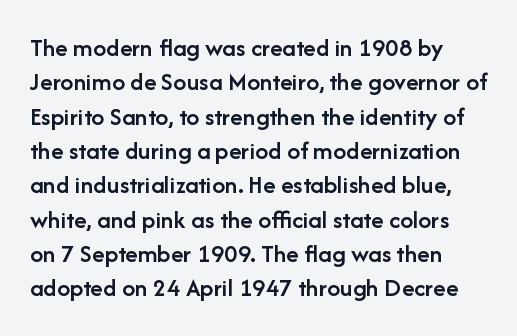
Q: Is the text bold? A: Semi-bold.
Q: Is the text italic (slanted)? A: No, it is upright.
Q: Is the text underlined? A: No.
Q: Is the spacing between letters normal or unusually wide? A: Normal.
Q: Is the spacing between lines tight, normal or loose? A: Normal.
